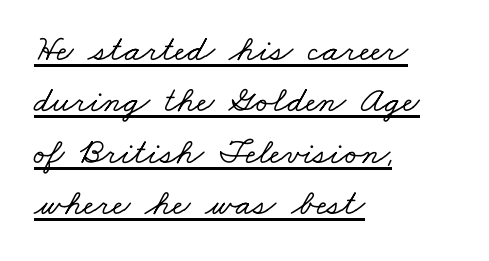
The image shows 37 px wide serif type; set left-aligned, normal line spacing (1.39x), normal letter spacing, underlined; low stroke contrast and a small x-height.
